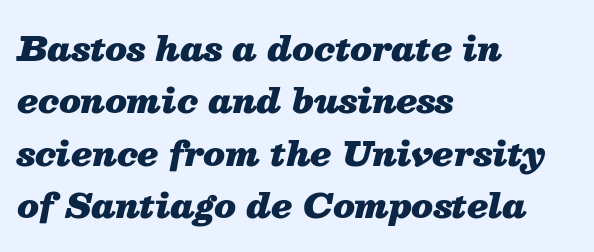
Q: Is the text bold? A: Yes.
Q: Is the text italic (slanted)? A: Yes, it leans right by about 13 degrees.
Q: Is the text underlined? A: No.
Q: How is the paragraph aligned? A: Left-aligned.
Q: Is the spacing between letters normal or unusually wide? A: Normal.
Q: Is the spacing between lines tight, normal or loose? A: Normal.
Q: Width (condensed, normal, or wide)? A: Normal.
Q: Stroke contrast? A: Medium.
Q: x-height? A: Medium.
Q: Monospaced? A: No.
